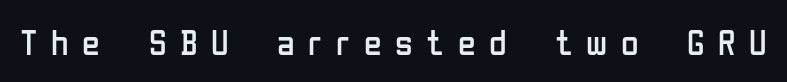
{"serif": "no", "italic": "no", "bold": "no", "weight": "regular", "width": "condensed", "stroke_contrast": "low", "x_height": "medium", "monospaced": "no", "underline": "no", "letter_spacing": "wide", "letter_spacing_em": 0.38, "glyph_px": 36}
